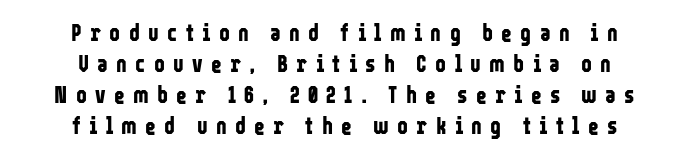
The image shows 23 px bold type, upright; set centered, normal line spacing (1.35x), unusually wide letter spacing (+0.36 em), not underlined.
